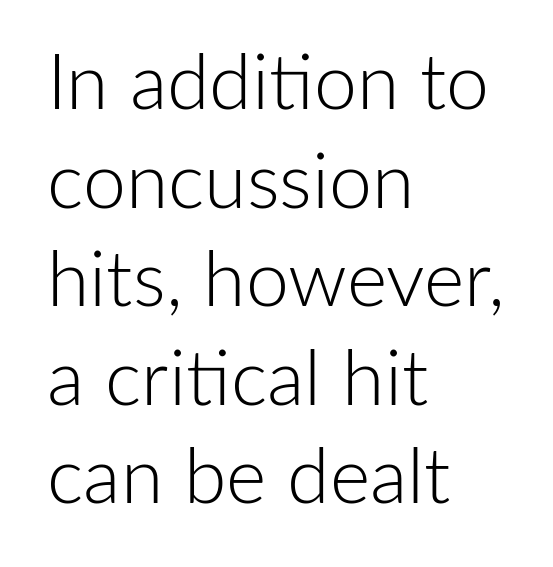
Q: Is the text bold? A: No.
Q: Is the text italic (slanted)? A: No, it is upright.
Q: Is the typeface a serif or a sans-serif typeface? A: Sans-serif.
Q: Is the text underlined? A: No.
Q: How is the paragraph aligned? A: Left-aligned.
Q: Is the spacing between letters normal or unusually wide? A: Normal.
Q: Is the spacing between lines tight, normal or loose? A: Normal.
Q: Width (condensed, normal, or wide)? A: Normal.
Q: Stroke contrast? A: Low.
Q: x-height? A: Medium.
Q: Monospaced? A: No.
